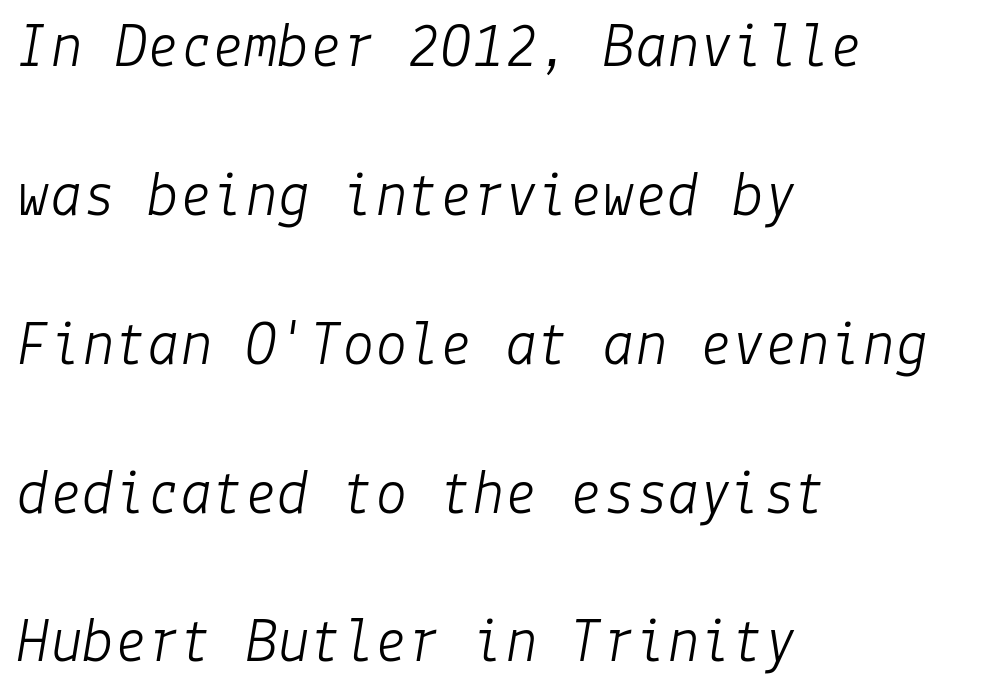
{"italic": "yes", "lean": "right", "slant_degrees": 9, "bold": "no", "weight": "light", "width": "normal", "stroke_contrast": "low", "x_height": "medium", "underline": "no", "align": "left", "line_spacing": "loose", "line_spacing_ratio": 2.29, "letter_spacing": "normal", "letter_spacing_em": 0.0, "glyph_px": 65}
